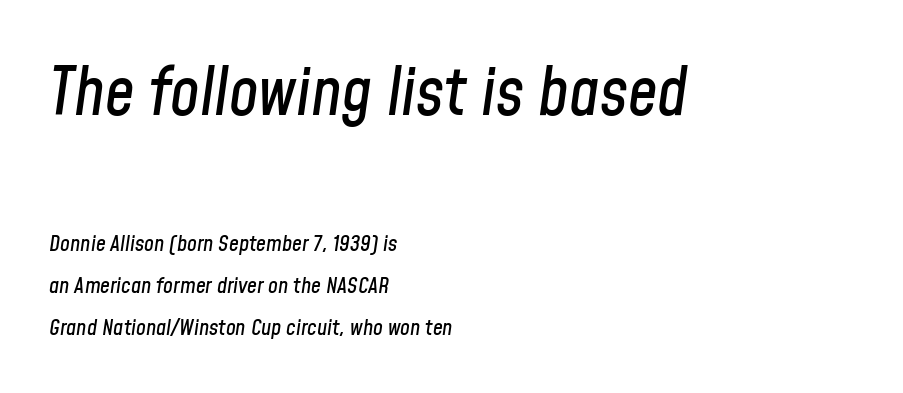
{"italic": "yes", "lean": "right", "slant_degrees": 8, "width": "condensed", "stroke_contrast": "low", "x_height": "medium", "monospaced": "no", "underline": "no", "align": "left", "line_spacing": "loose", "line_spacing_ratio": 1.92, "letter_spacing": "normal", "letter_spacing_em": 0.0, "larger_block": "first", "size_ratio": 3.0, "glyph_px": 66}
